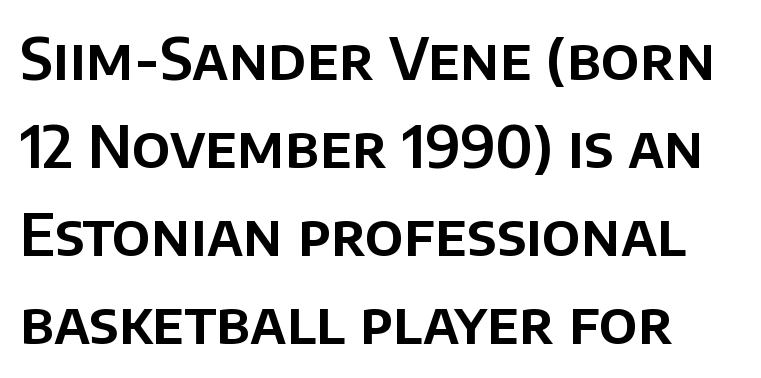
{"serif": "no", "italic": "no", "width": "normal", "stroke_contrast": "low", "x_height": "large", "monospaced": "no", "underline": "no", "line_spacing": "normal", "line_spacing_ratio": 1.52, "letter_spacing": "normal", "letter_spacing_em": 0.0, "glyph_px": 58}
